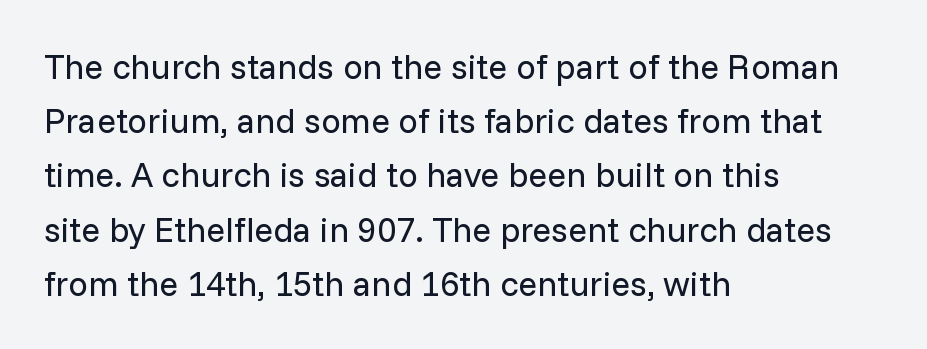
Q: Is the text bold? A: No.
Q: Is the text italic (slanted)? A: No, it is upright.
Q: Is the typeface a serif or a sans-serif typeface? A: Sans-serif.
Q: Is the text underlined? A: No.
Q: How is the paragraph aligned? A: Left-aligned.
Q: Is the spacing between letters normal or unusually wide? A: Normal.
Q: Is the spacing between lines tight, normal or loose? A: Normal.
Q: Width (condensed, normal, or wide)? A: Normal.
Q: Stroke contrast? A: Low.
Q: x-height? A: Medium.
Q: Monospaced? A: No.
